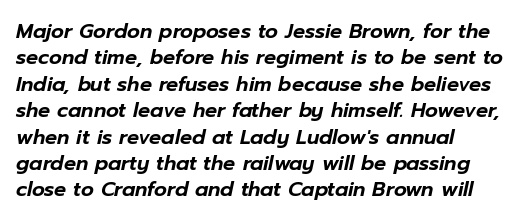
The image shows 20 px text type, italic (leaning right); set left-aligned, normal line spacing (1.32x), normal letter spacing, not underlined.
